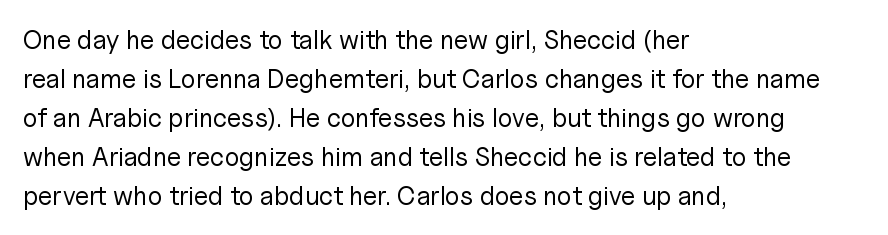
Each new line begins a customary step beneath the previous one. Students, note that the glyphs here touch the page at normal intervals. Letters rest on an invisible, unmarked baseline. Posture: upright roman.
